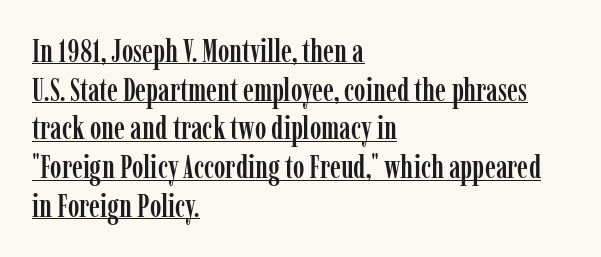
Q: Is the text italic (slanted)? A: No, it is upright.
Q: Is the typeface a serif or a sans-serif typeface? A: Serif.
Q: Is the text underlined? A: Yes.
Q: How is the paragraph aligned? A: Left-aligned.
Q: Is the spacing between letters normal or unusually wide? A: Normal.
Q: Is the spacing between lines tight, normal or loose? A: Normal.
Q: Width (condensed, normal, or wide)? A: Condensed.
Q: Stroke contrast? A: Low.
Q: x-height? A: Medium.
Q: Monospaced? A: No.
